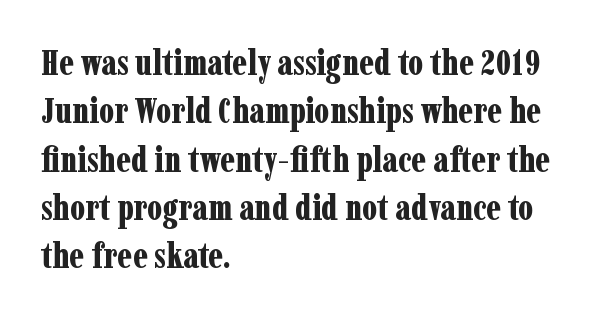
The setting favours the left margin, as ordinary paragraphs usually do. Here the glyphs are tracked normally, forming tight word shapes. Little horizontal feet cap the strokes, marking this as serif type. Heft: maximum for text — a bold. Glance below the letters and you will spot only blank space. Varying glyph widths throughout — classic text-font behaviour.
